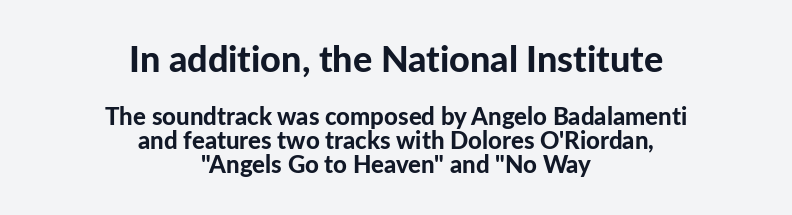
{"serif": "no", "italic": "no", "bold": "yes", "weight": "bold", "width": "normal", "stroke_contrast": "low", "x_height": "medium", "monospaced": "no", "underline": "no", "align": "center", "line_spacing": "tight", "line_spacing_ratio": 1.0, "letter_spacing": "normal", "letter_spacing_em": 0.0, "larger_block": "first", "size_ratio": 1.5, "glyph_px": 36}
